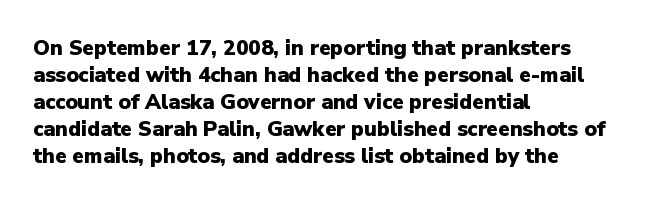
The image shows 21 px bold type, upright; set left-aligned, normal line spacing (1.28x), normal letter spacing, not underlined.
